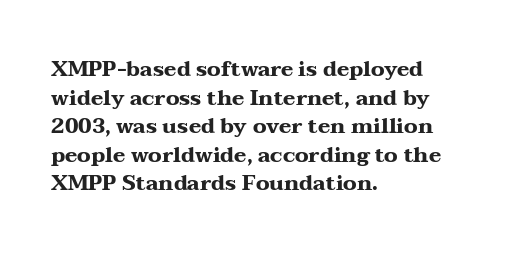
{"italic": "no", "bold": "yes", "underline": "no", "align": "left", "line_spacing": "normal", "line_spacing_ratio": 1.36, "letter_spacing": "normal", "letter_spacing_em": 0.0, "glyph_px": 21}
